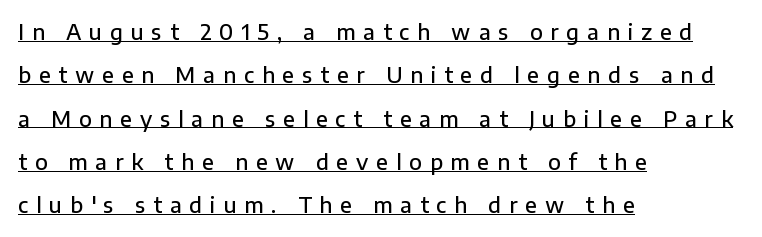
One glance says open: line gaps are wider than usual. The text block is weighted toward the left margin, trailing off unevenly rightward. Unlike italic type, these characters show no tilt at all. The rendering uses the underline text-decoration. Words appear elongated and porous because spacing is wide.
